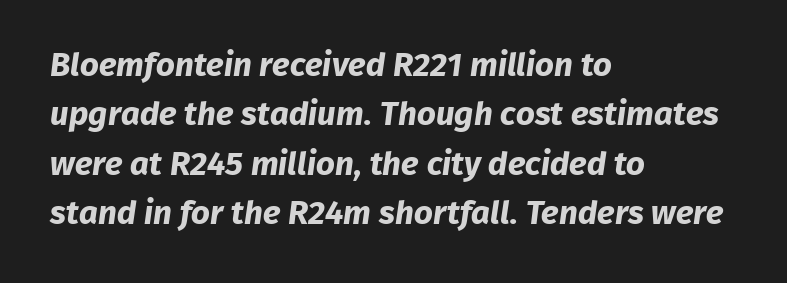
{"serif": "no", "bold": "yes", "weight": "bold", "width": "normal", "stroke_contrast": "low", "x_height": "medium", "monospaced": "no", "underline": "no", "align": "left", "line_spacing": "normal", "line_spacing_ratio": 1.5, "letter_spacing": "normal", "letter_spacing_em": 0.0, "glyph_px": 33}
